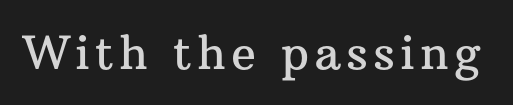
The image shows 46 px serif type, upright; set not underlined; medium stroke contrast and a medium x-height.
